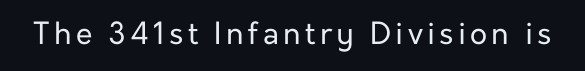
The image shows 30 px regular-weight sans-serif type, upright; set not underlined; low stroke contrast and a medium x-height.
